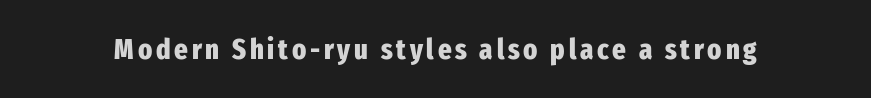
{"serif": "no", "italic": "no", "bold": "yes", "weight": "heavy", "width": "condensed", "stroke_contrast": "low", "x_height": "medium", "monospaced": "no", "underline": "no", "glyph_px": 29}
